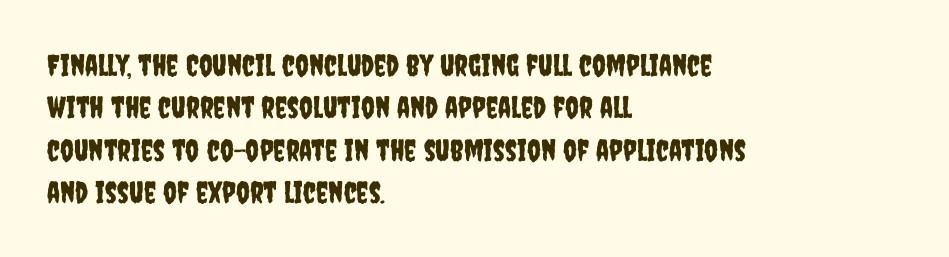
The characters display no serif detailing; their extremities are plain. Character widths vary here, with narrow letters taking less room than wide ones. Spacing between characters is what you'd get straight out of the box. The space beneath each line is pristine and unruled.
